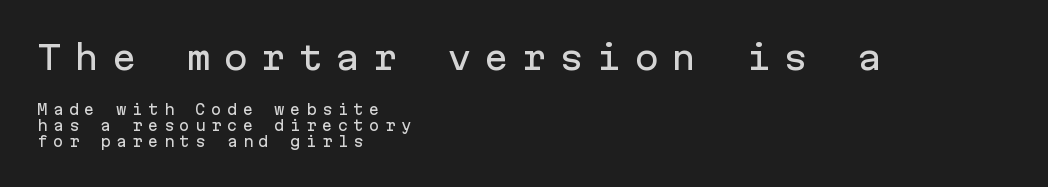
Visually, the top section dominates because its glyphs are scaled up. This is roman type, the default non-slanted kind. Each word looks stretched out because of the extra space between its letters. Short and long lines alike share a common starting point at left. What kind of face is this? One without serifs — a sans.
